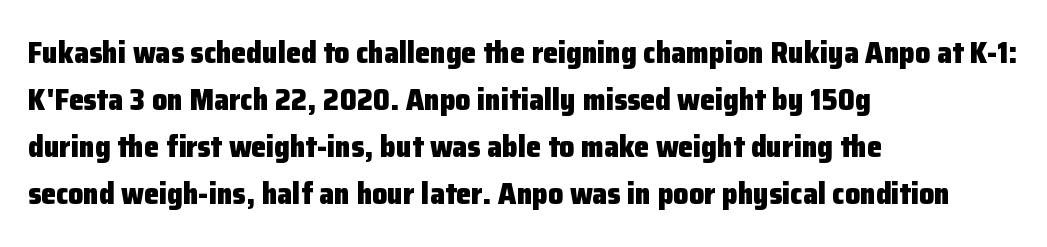
The image shows 30 px heavy sans-serif type, upright; set left-aligned, normal line spacing (1.57x), normal letter spacing, not underlined; low stroke contrast and a medium x-height.
